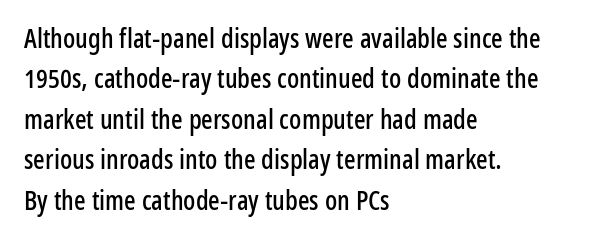
No italicization has been applied; the sample stays upright. This block has exactly the height ordinary leading produces. Students, note that the glyphs here touch the page at normal intervals. Typeset ragged right — the left edge is the straight one.
